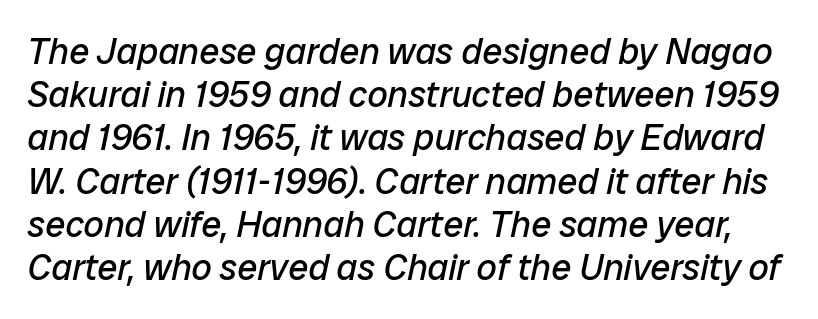
The typeface has the unassuming heft of standard copy or less. Notice how the stems are inclined rather than vertical — that's the hallmark of italics. Character widths vary here, with narrow letters taking less room than wide ones. Descenders hang freely into open space. Is the letter spacing exaggerated? No — it looks like the ordinary default.
